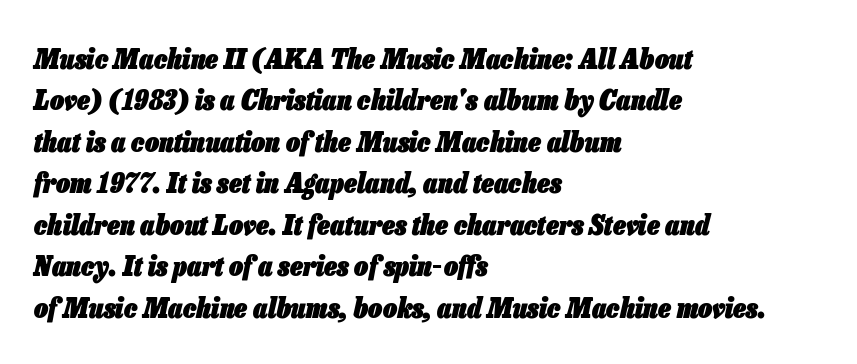
Q: Is the text bold? A: Yes.
Q: Is the text italic (slanted)? A: Yes, it leans right by about 13 degrees.
Q: Is the text underlined? A: No.
Q: How is the paragraph aligned? A: Left-aligned.
Q: Is the spacing between letters normal or unusually wide? A: Normal.
Q: Is the spacing between lines tight, normal or loose? A: Normal.
Q: Width (condensed, normal, or wide)? A: Condensed.
Q: Stroke contrast? A: Low.
Q: x-height? A: Medium.
Q: Monospaced? A: No.
